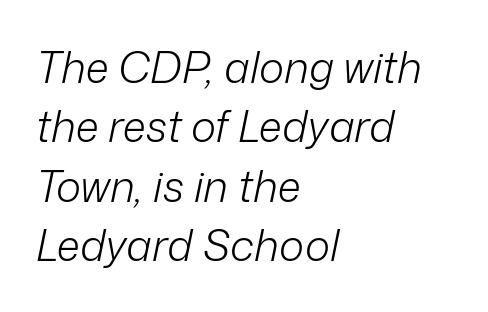
{"italic": "yes", "lean": "right", "slant_degrees": 12, "bold": "no", "weight": "light", "width": "normal", "stroke_contrast": "low", "x_height": "medium", "monospaced": "no", "underline": "no", "align": "left", "line_spacing": "normal", "line_spacing_ratio": 1.38, "letter_spacing": "normal", "letter_spacing_em": 0.0, "glyph_px": 43}
